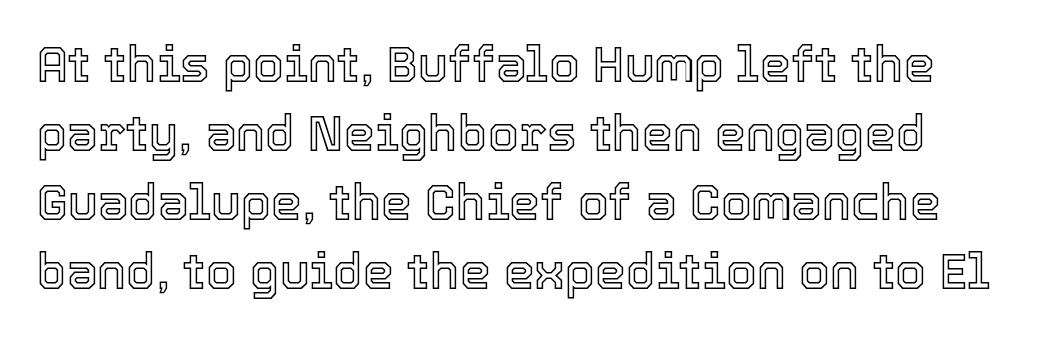
Posture: upright roman. The glyphs are unaccompanied by any horizontal stroke below them. Looks like regular typesetting: each glyph gets only the width it needs. Rows of type keep a routine distance in the vertical direction. Nothing unusual about the tracking: characters are spaced as the font intends.
